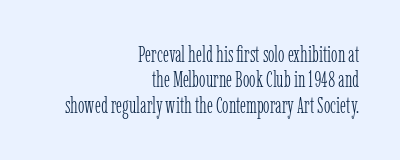
{"italic": "no", "bold": "no", "underline": "no", "align": "right", "line_spacing": "tight", "line_spacing_ratio": 1.15, "letter_spacing": "normal", "letter_spacing_em": 0.0, "glyph_px": 22}
